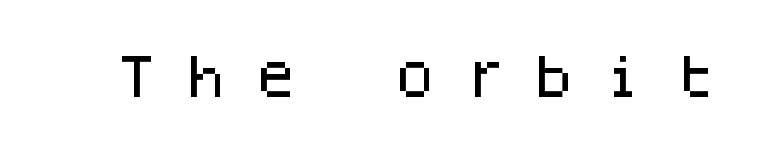
The image shows 47 px sans-serif type, upright, monospaced; set unusually wide letter spacing (+0.48 em), not underlined; low stroke contrast and a large x-height.
